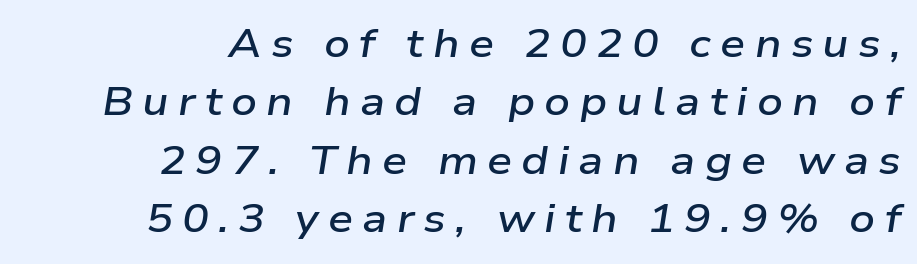
{"italic": "yes", "lean": "right", "slant_degrees": 9, "bold": "semi", "weight": "semibold", "width": "wide", "stroke_contrast": "low", "x_height": "medium", "monospaced": "no", "underline": "no", "align": "right", "line_spacing": "normal", "line_spacing_ratio": 1.46, "letter_spacing": "wide", "letter_spacing_em": 0.23, "glyph_px": 40}
